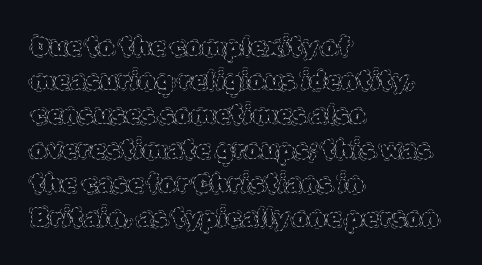
The area under the type is left untouched. A roman cut, with each character standing at attention. Observe the ordinary spacing: letters are neighbours, not strangers. Notice how the passage keeps a crisp vertical edge on the left only.
